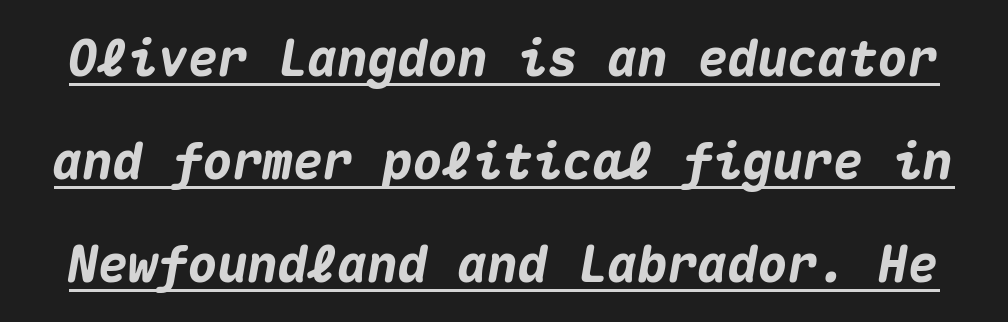
A typesetter would call this monospace, since all characters share one set width. The rendered words wear a rule along their underside. As a designer I'd log this as weight 700, bold. Slanted lettering throughout. Whoever set this chose breathing room over compactness in the vertical rhythm. The tracking reads as untouched default to a designer's eye.
